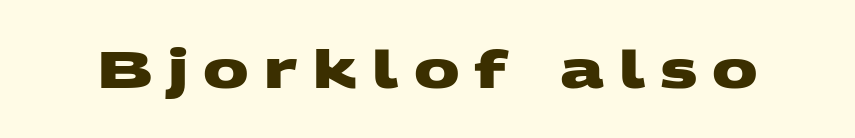
The image shows 51 px heavy, wide sans-serif type; set unusually wide letter spacing (+0.3 em), not underlined; medium stroke contrast and a large x-height.
